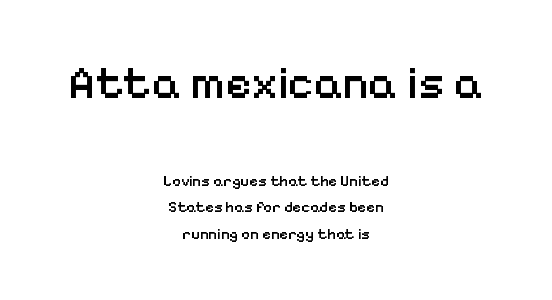
Characters remain perfectly vertical along every line. A student would notice the top passage is typeset larger than what follows. These lines are centered, leaving both edges ragged. Typographically, this falls in the sans-serif category.
